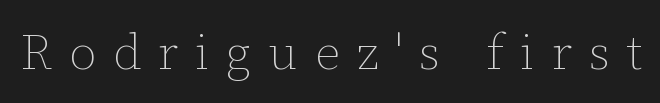
Each stroke keeps to a modest, everyday thickness or less. Looks like regular typesetting: each glyph gets only the width it needs. Has an underline been added? It has not. The typography opts for an upright posture over an oblique one.
